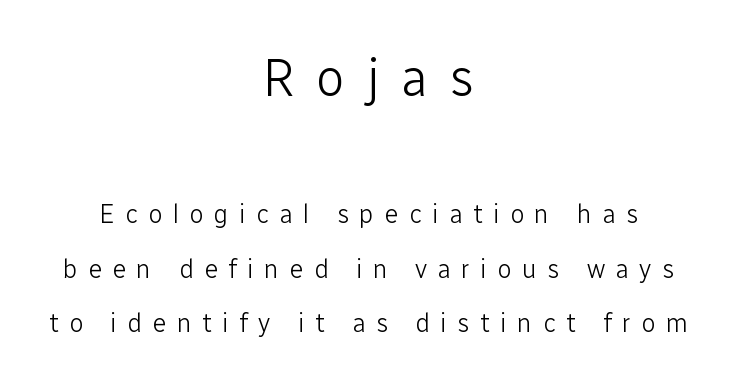
The image shows 53 px light sans-serif type, upright; set centered, loose line spacing (2.09x), unusually wide letter spacing (+0.4 em), not underlined; the first (top) block is 2.04x larger; low stroke contrast and a medium x-height.
